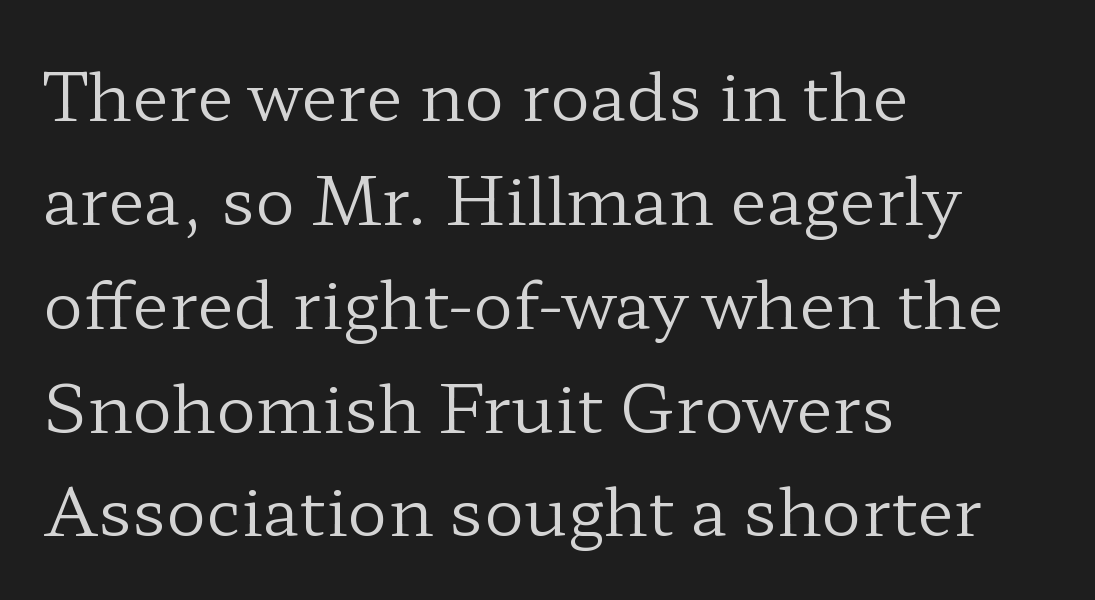
The image shows 67 px regular-weight, wide serif type, upright; set left-aligned, normal line spacing (1.55x), normal letter spacing, not underlined; low stroke contrast and a medium x-height.
